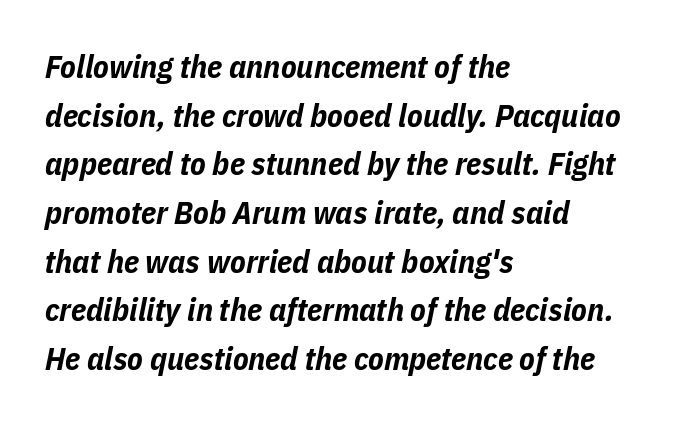
Q: Is the text bold? A: Yes.
Q: Is the text italic (slanted)? A: Yes, it leans right by about 11 degrees.
Q: Is the text underlined? A: No.
Q: How is the paragraph aligned? A: Left-aligned.
Q: Is the spacing between letters normal or unusually wide? A: Normal.
Q: Is the spacing between lines tight, normal or loose? A: Normal.
Q: Width (condensed, normal, or wide)? A: Condensed.
Q: Stroke contrast? A: Low.
Q: x-height? A: Medium.
Q: Monospaced? A: No.
